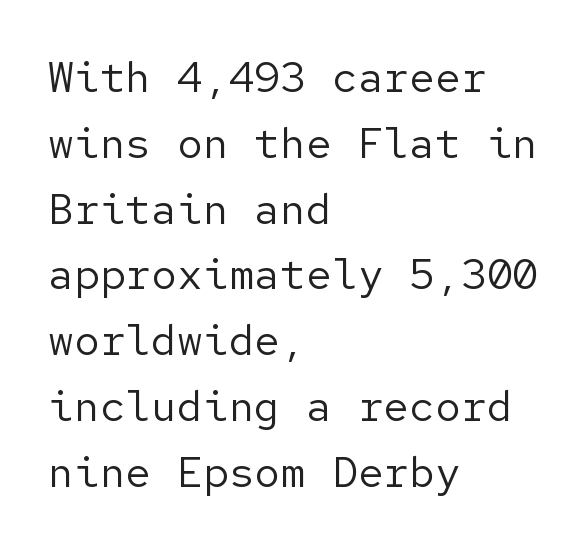
{"serif": "no", "italic": "no", "bold": "no", "weight": "regular", "width": "normal", "stroke_contrast": "low", "x_height": "medium", "underline": "no", "align": "left", "line_spacing": "normal", "line_spacing_ratio": 1.53, "letter_spacing": "normal", "letter_spacing_em": 0.0, "glyph_px": 43}
